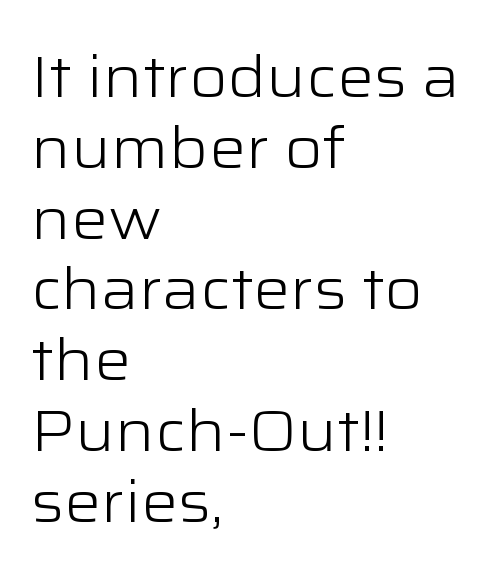
{"serif": "no", "italic": "no", "bold": "no", "weight": "light", "width": "wide", "stroke_contrast": "low", "x_height": "medium", "monospaced": "no", "underline": "no", "align": "left", "line_spacing_ratio": 1.22, "letter_spacing": "normal", "letter_spacing_em": 0.0, "glyph_px": 58}
